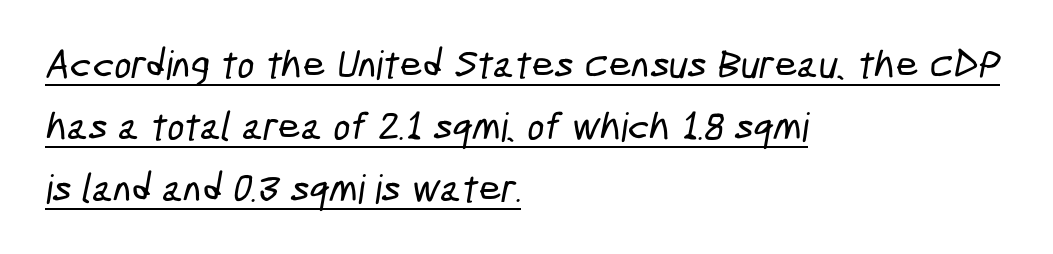
Q: Is the typeface a serif or a sans-serif typeface? A: Sans-serif.
Q: Is the text underlined? A: Yes.
Q: How is the paragraph aligned? A: Left-aligned.
Q: Is the spacing between letters normal or unusually wide? A: Normal.
Q: Is the spacing between lines tight, normal or loose? A: Normal.
Q: Width (condensed, normal, or wide)? A: Condensed.
Q: Stroke contrast? A: Low.
Q: x-height? A: Medium.
Q: Monospaced? A: No.
